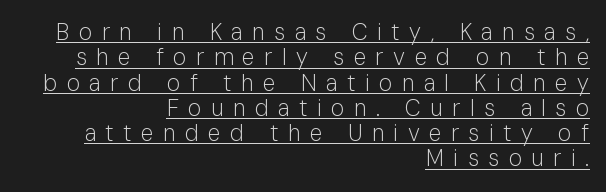
Vertical stems look standard width or narrower in stroke. The line texture is sparse and dotted thanks to wide tracking. Style check: upright. The rendered words wear a rule along their underside.
